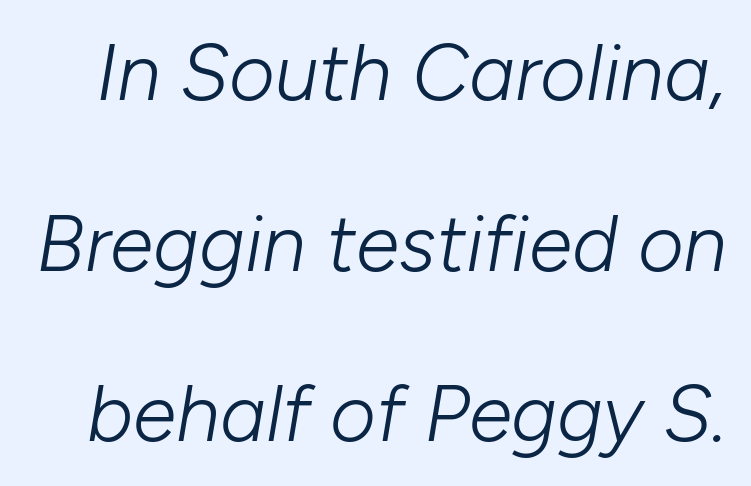
{"italic": "yes", "lean": "right", "slant_degrees": 10, "bold": "no", "weight": "light", "width": "normal", "stroke_contrast": "low", "x_height": "medium", "monospaced": "no", "underline": "no", "line_spacing": "loose", "line_spacing_ratio": 2.16, "letter_spacing": "normal", "letter_spacing_em": 0.0, "glyph_px": 79}
